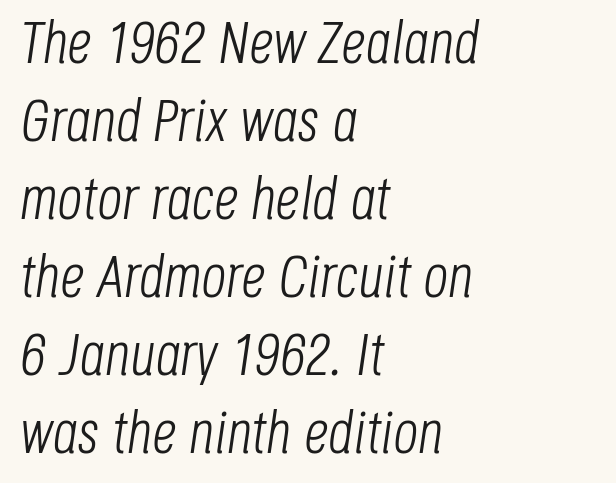
The image shows 61 px light, condensed type, italic (leaning right); set left-aligned, normal line spacing (1.28x), normal letter spacing, not underlined; low stroke contrast and a large x-height.
